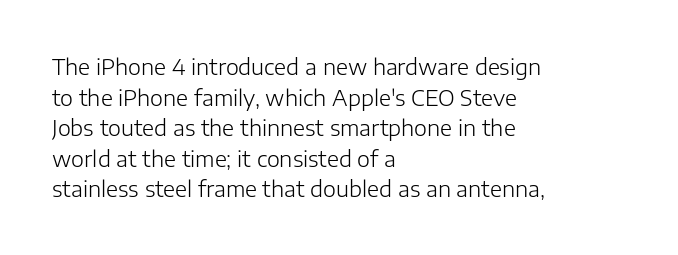
Q: Is the text bold? A: No.
Q: Is the text italic (slanted)? A: No, it is upright.
Q: Is the text underlined? A: No.
Q: How is the paragraph aligned? A: Left-aligned.
Q: Is the spacing between letters normal or unusually wide? A: Normal.
Q: Is the spacing between lines tight, normal or loose? A: Normal.
